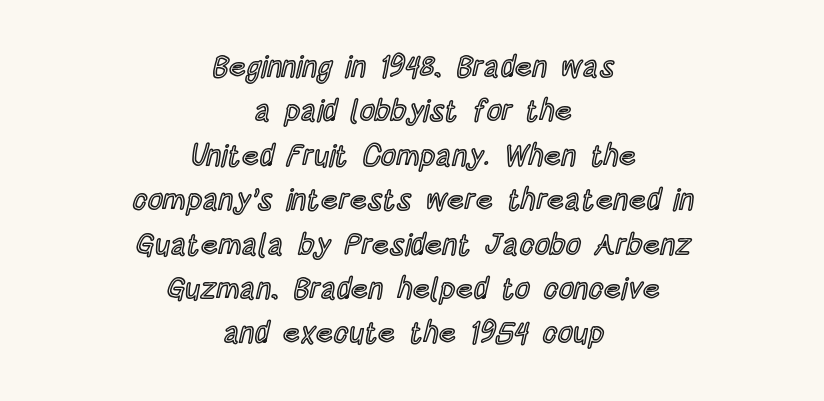
The image shows 30 px condensed type; set centered, normal line spacing (1.48x), normal letter spacing, not underlined; a large x-height.
